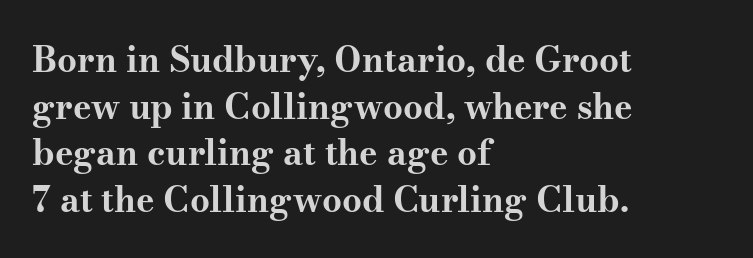
Do the characters align in a grid? No, the font is proportional. Posture: straight, roman, zero tilt. Does the type have serifs? Yes, each stem ends in a small foot. Strong, thick strokes mark this as bold type. Normally led — the rows are evenly, conventionally spaced. If you drew a ruler down the left edge, every line would touch it.
